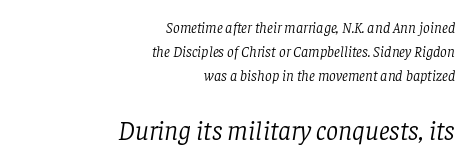
The image shows 27 px text type, italic (leaning right); set right-aligned, normal line spacing (1.6x), normal letter spacing, not underlined; the second (bottom) block is 1.8x larger.
